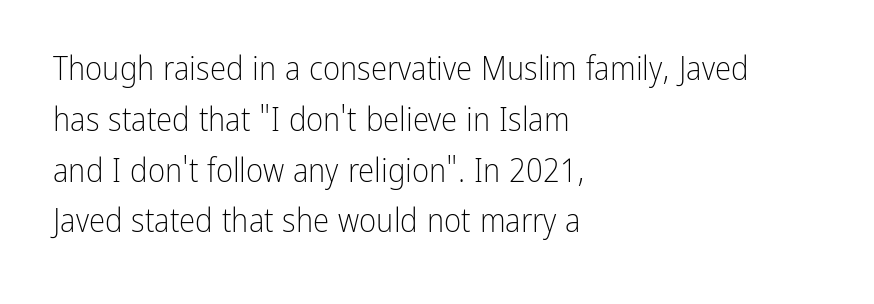
Q: Is the text bold? A: No.
Q: Is the text italic (slanted)? A: No, it is upright.
Q: Is the typeface a serif or a sans-serif typeface? A: Sans-serif.
Q: Is the text underlined? A: No.
Q: How is the paragraph aligned? A: Left-aligned.
Q: Is the spacing between letters normal or unusually wide? A: Normal.
Q: Is the spacing between lines tight, normal or loose? A: Normal.
Q: Width (condensed, normal, or wide)? A: Condensed.
Q: Stroke contrast? A: Low.
Q: x-height? A: Medium.
Q: Monospaced? A: No.
